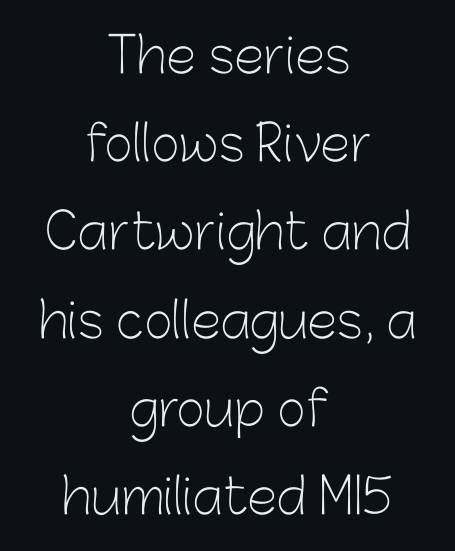
The image shows 49 px light sans-serif type, upright; set centered, line spacing 1.8x, normal letter spacing, not underlined; low stroke contrast and a medium x-height.
